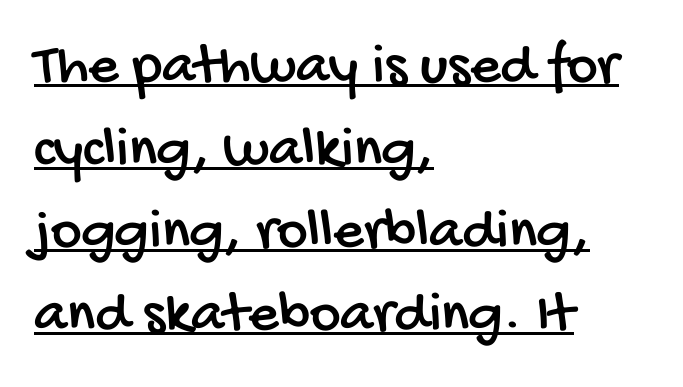
The image shows 59 px condensed sans-serif type; set left-aligned, normal line spacing (1.4x), normal letter spacing, underlined; low stroke contrast and a large x-height.
